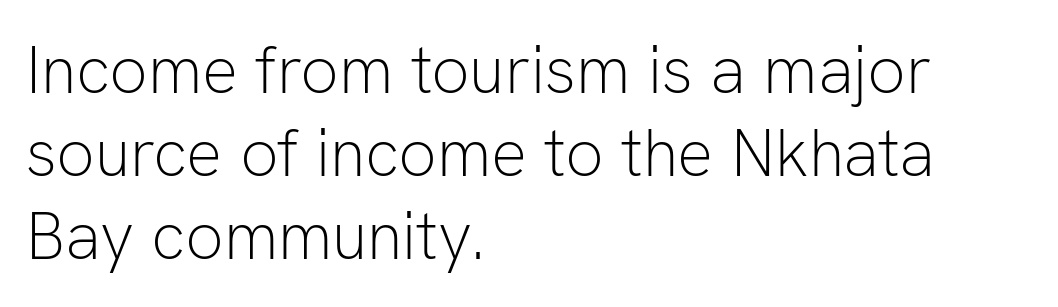
Q: Is the text bold? A: No.
Q: Is the text italic (slanted)? A: No, it is upright.
Q: Is the typeface a serif or a sans-serif typeface? A: Sans-serif.
Q: Is the text underlined? A: No.
Q: How is the paragraph aligned? A: Left-aligned.
Q: Is the spacing between letters normal or unusually wide? A: Normal.
Q: Width (condensed, normal, or wide)? A: Normal.
Q: Stroke contrast? A: Low.
Q: x-height? A: Medium.
Q: Monospaced? A: No.
